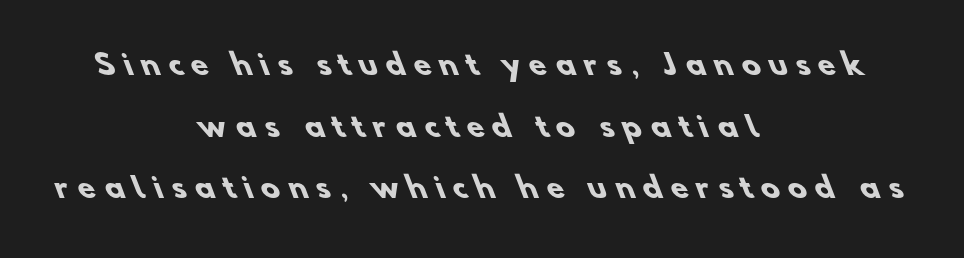
{"serif": "no", "bold": "yes", "weight": "heavy", "width": "normal", "stroke_contrast": "low", "x_height": "small", "monospaced": "no", "underline": "no", "align": "center", "line_spacing": "loose", "line_spacing_ratio": 2.2, "letter_spacing": "wide", "letter_spacing_em": 0.31, "glyph_px": 28}
